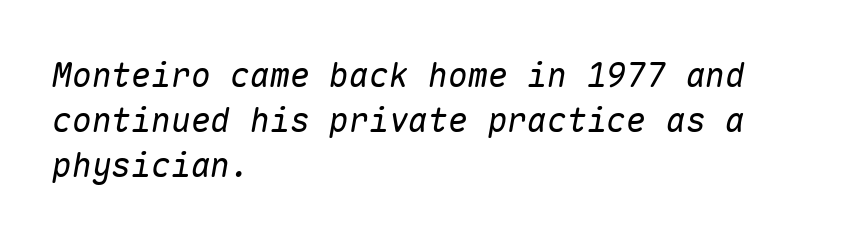
The image shows 33 px regular-weight type, italic (leaning right), monospaced; set left-aligned, normal line spacing (1.36x), normal letter spacing, not underlined; low stroke contrast and a medium x-height.
